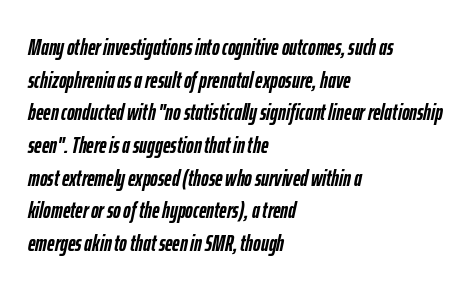
Q: Is the text bold? A: Yes.
Q: Is the text italic (slanted)? A: Yes, it leans right by about 12 degrees.
Q: Is the text underlined? A: No.
Q: How is the paragraph aligned? A: Left-aligned.
Q: Is the spacing between letters normal or unusually wide? A: Normal.
Q: Is the spacing between lines tight, normal or loose? A: Normal.
